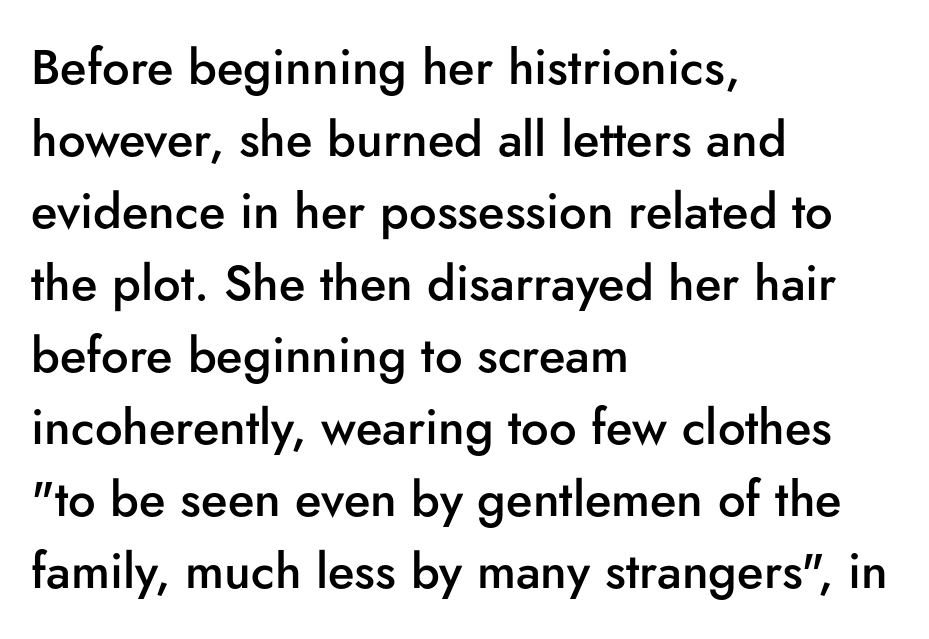
The image shows 49 px semibold sans-serif type, upright; set left-aligned, normal line spacing (1.47x), normal letter spacing, not underlined; low stroke contrast and a small x-height.
